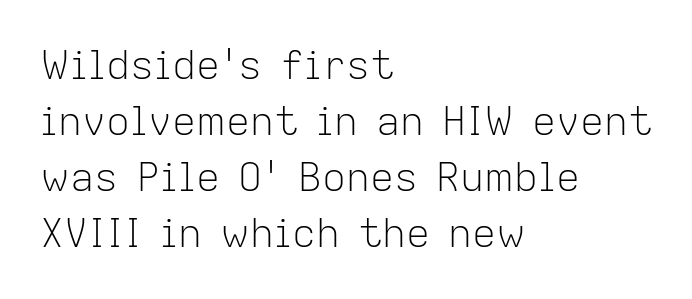
{"serif": "no", "italic": "no", "bold": "no", "weight": "light", "width": "normal", "stroke_contrast": "low", "x_height": "medium", "monospaced": "no", "underline": "no", "align": "left", "line_spacing": "normal", "line_spacing_ratio": 1.4, "letter_spacing": "normal", "letter_spacing_em": 0.0, "glyph_px": 40}
